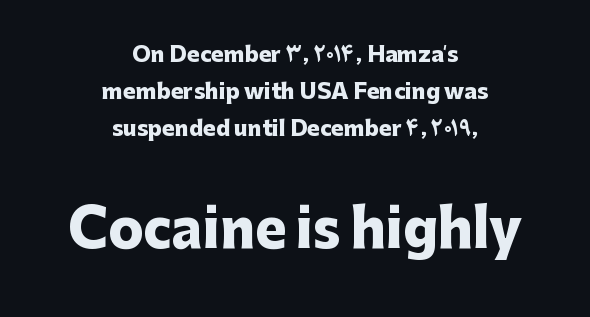
The image shows 52 px heavy sans-serif type, upright; set centered, line spacing 1.76x, normal letter spacing, not underlined; the second (bottom) block is 2.48x larger; low stroke contrast and a medium x-height.
